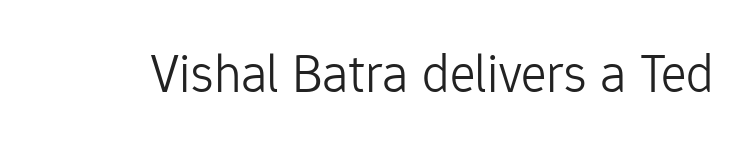
Q: Is the text bold? A: No.
Q: Is the text italic (slanted)? A: No, it is upright.
Q: Is the typeface a serif or a sans-serif typeface? A: Sans-serif.
Q: Is the text underlined? A: No.
Q: Is the spacing between letters normal or unusually wide? A: Normal.
Q: Width (condensed, normal, or wide)? A: Normal.
Q: Stroke contrast? A: Low.
Q: x-height? A: Medium.
Q: Monospaced? A: No.
